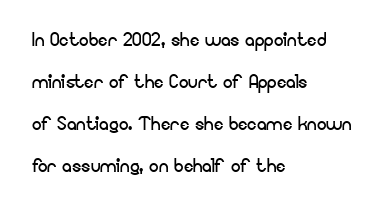
The image shows 24 px text type, upright; set left-aligned, line spacing 1.75x, normal letter spacing, not underlined.
